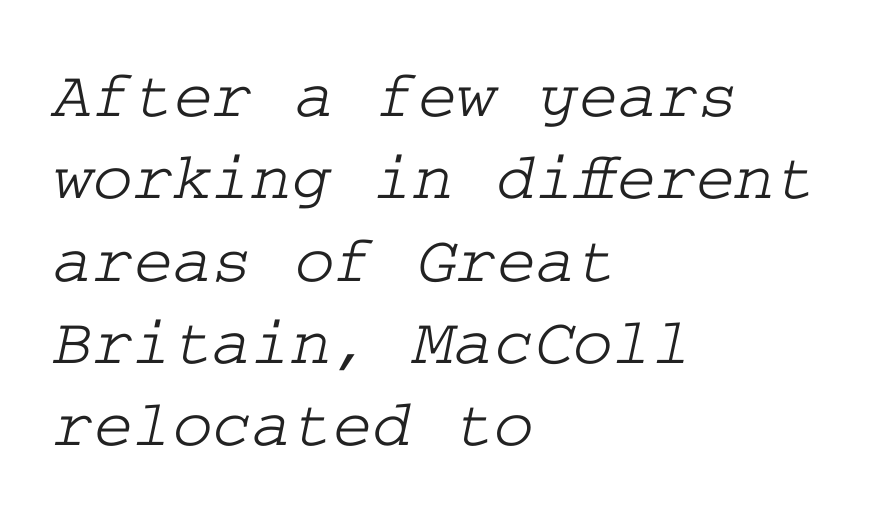
Q: Is the typeface a serif or a sans-serif typeface? A: Serif.
Q: Is the text underlined? A: No.
Q: How is the paragraph aligned? A: Left-aligned.
Q: Is the spacing between letters normal or unusually wide? A: Normal.
Q: Width (condensed, normal, or wide)? A: Wide.
Q: Stroke contrast? A: Low.
Q: x-height? A: Medium.
